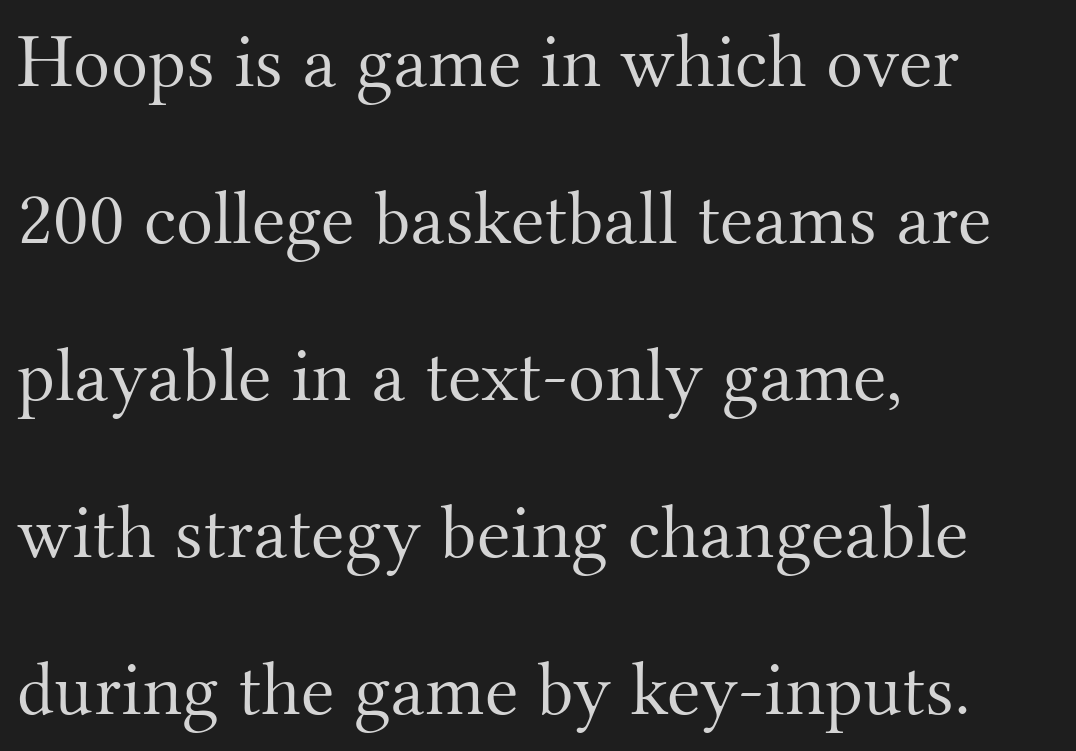
{"serif": "yes", "italic": "no", "bold": "no", "weight": "light", "width": "normal", "stroke_contrast": "medium", "x_height": "small", "monospaced": "no", "underline": "no", "align": "left", "line_spacing": "loose", "line_spacing_ratio": 2.04, "letter_spacing": "normal", "letter_spacing_em": 0.0, "glyph_px": 77}
